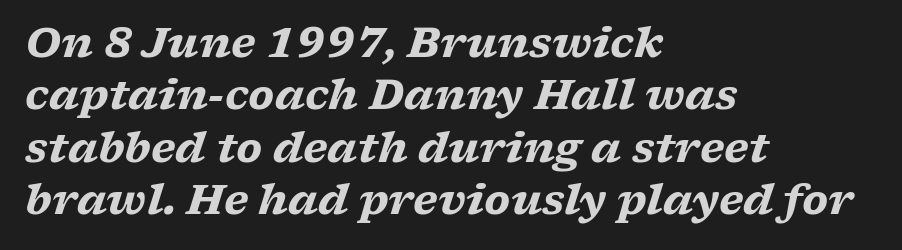
Q: Is the text bold? A: Yes.
Q: Is the text italic (slanted)? A: Yes, it leans right by about 17 degrees.
Q: Is the typeface a serif or a sans-serif typeface? A: Serif.
Q: Is the text underlined? A: No.
Q: How is the paragraph aligned? A: Left-aligned.
Q: Is the spacing between letters normal or unusually wide? A: Normal.
Q: Is the spacing between lines tight, normal or loose? A: Normal.
Q: Width (condensed, normal, or wide)? A: Wide.
Q: Stroke contrast? A: Low.
Q: x-height? A: Medium.
Q: Monospaced? A: No.
